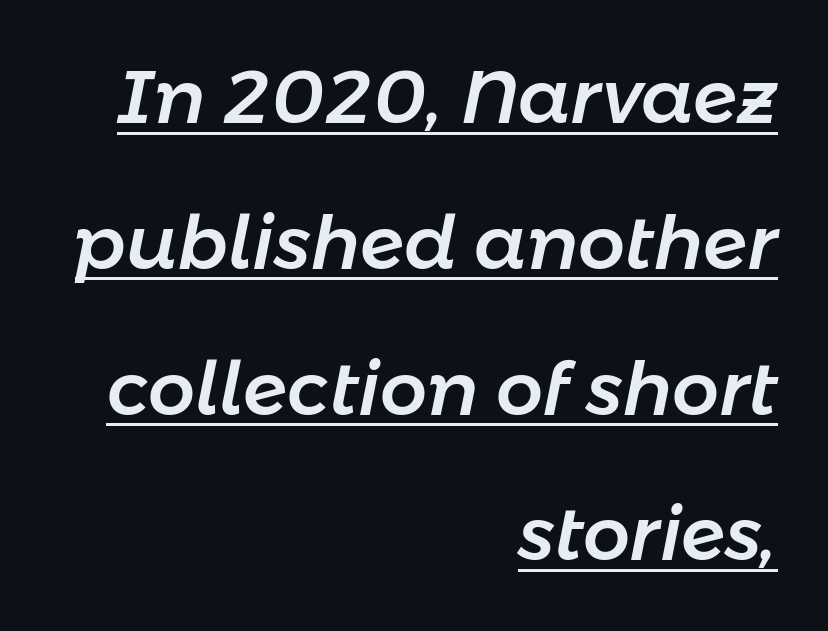
The image shows 74 px text type, italic (leaning right); set right-aligned, loose line spacing (1.97x), normal letter spacing, underlined; low stroke contrast and a medium x-height.
